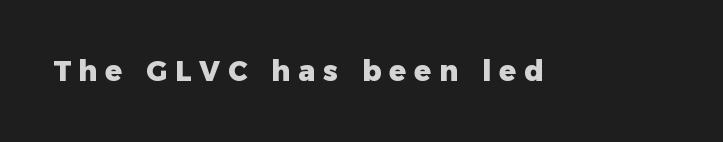
Q: Is the text bold? A: Yes.
Q: Is the text italic (slanted)? A: No, it is upright.
Q: Is the typeface a serif or a sans-serif typeface? A: Sans-serif.
Q: Is the text underlined? A: No.
Q: Is the spacing between letters normal or unusually wide? A: Unusually wide.
Q: Width (condensed, normal, or wide)? A: Normal.
Q: Stroke contrast? A: Low.
Q: x-height? A: Medium.
Q: Monospaced? A: No.
